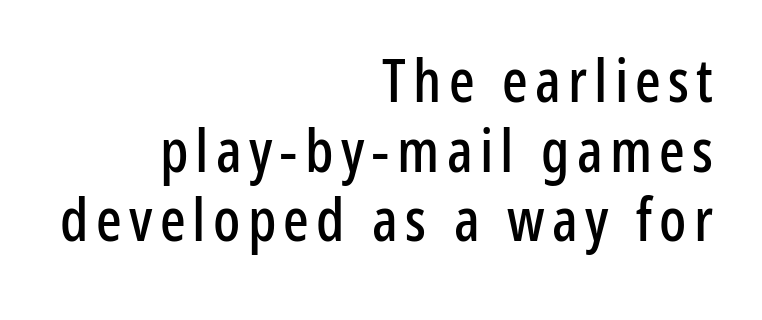
Q: Is the text italic (slanted)? A: No, it is upright.
Q: Is the typeface a serif or a sans-serif typeface? A: Sans-serif.
Q: Is the text underlined? A: No.
Q: How is the paragraph aligned? A: Right-aligned.
Q: Width (condensed, normal, or wide)? A: Condensed.
Q: Stroke contrast? A: Low.
Q: x-height? A: Medium.
Q: Monospaced? A: No.
